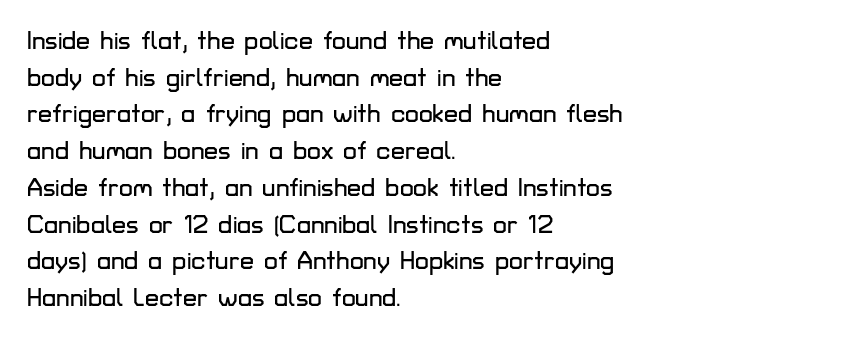
The image shows 25 px text type, upright; set left-aligned, normal line spacing (1.47x), normal letter spacing, not underlined.
